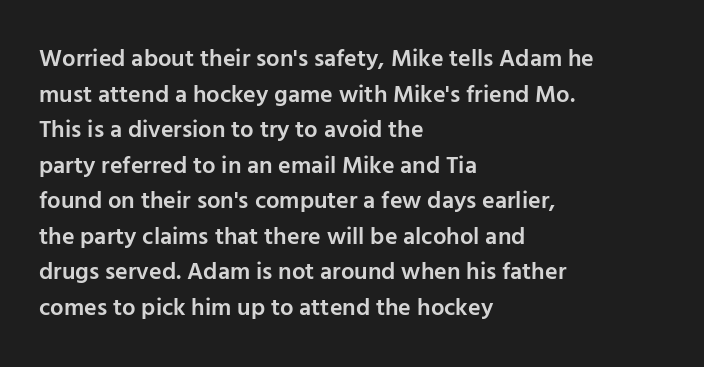
The image shows 24 px text type, upright; set left-aligned, normal line spacing (1.48x), normal letter spacing, not underlined.
